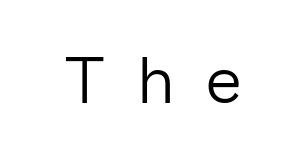
{"serif": "no", "italic": "no", "bold": "no", "weight": "light", "width": "normal", "stroke_contrast": "low", "x_height": "medium", "monospaced": "no", "underline": "no", "letter_spacing": "wide", "letter_spacing_em": 0.49, "glyph_px": 68}
